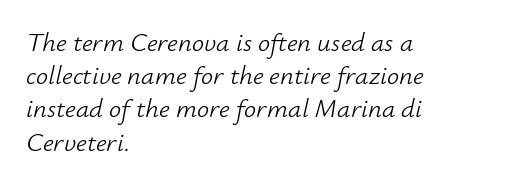
Q: Is the text bold? A: No.
Q: Is the text italic (slanted)? A: Yes, it leans right by about 12 degrees.
Q: Is the text underlined? A: No.
Q: How is the paragraph aligned? A: Left-aligned.
Q: Is the spacing between letters normal or unusually wide? A: Normal.
